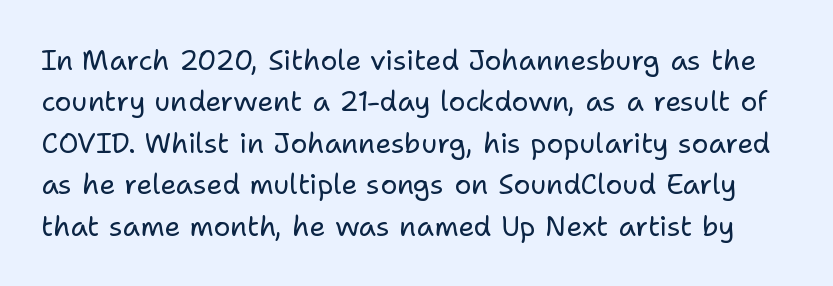
Think standard paragraph weight, or any step lighter than that. In terms of posture, this sample is upright. Students, note that the glyphs here touch the page at normal intervals. A typesetter would label this face a sans. Spacing verdict: proportional, widths tailored to each character.
